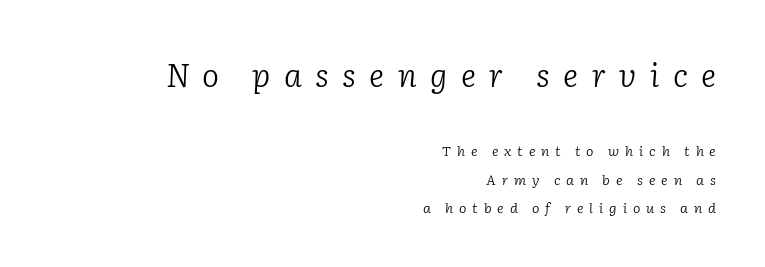
Q: Is the text bold? A: No.
Q: Is the text italic (slanted)? A: Yes, it leans right by about 2 degrees.
Q: Is the typeface a serif or a sans-serif typeface? A: Serif.
Q: Is the text underlined? A: No.
Q: How is the paragraph aligned? A: Right-aligned.
Q: Is the spacing between letters normal or unusually wide? A: Unusually wide.
Q: Is the spacing between lines tight, normal or loose? A: Loose.
Q: Which block of text is set in a larger size, the first (top) or the second (bottom)? A: The first (top) one.
Q: Width (condensed, normal, or wide)? A: Normal.
Q: Stroke contrast? A: Low.
Q: x-height? A: Medium.
Q: Monospaced? A: No.
